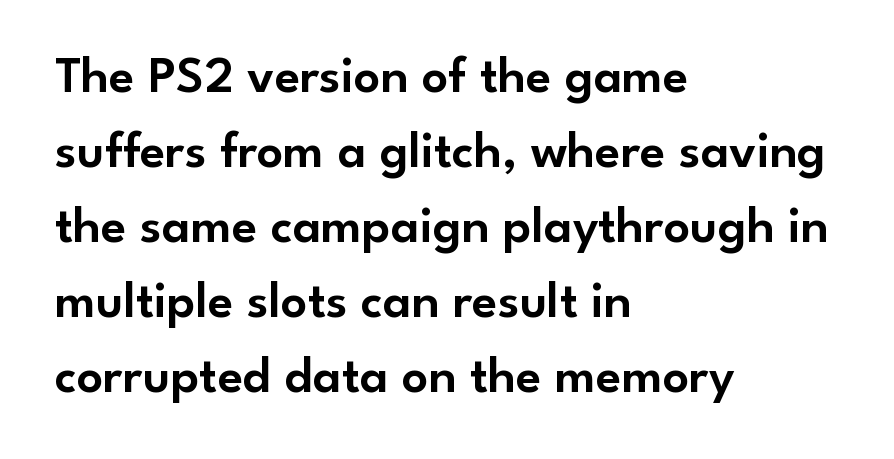
The image shows 52 px sans-serif type, upright; set left-aligned, normal line spacing (1.44x), normal letter spacing, not underlined; low stroke contrast and a small x-height.
